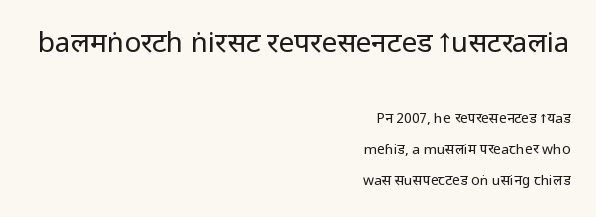
This rendering leaves character spacing at its baseline value. Weight class: somewhere from thin through regular. The passage shown stacks its lines with a broad gap. Descenders are the only things crossing below the line. Note the varied advance widths — an 'i' is clearly narrower than an 'm'.
